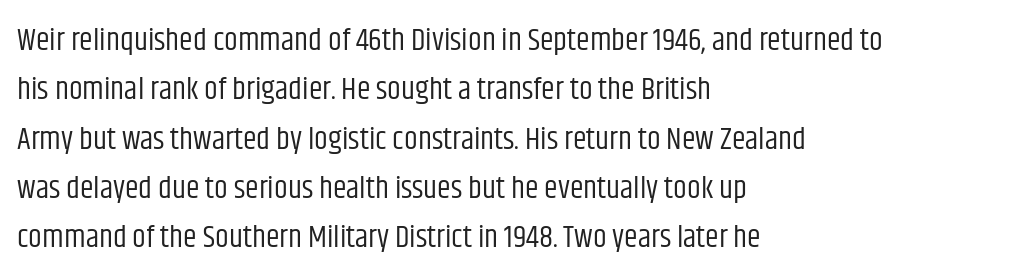
Q: Is the text bold? A: No.
Q: Is the text italic (slanted)? A: No, it is upright.
Q: Is the typeface a serif or a sans-serif typeface? A: Sans-serif.
Q: Is the text underlined? A: No.
Q: How is the paragraph aligned? A: Left-aligned.
Q: Is the spacing between letters normal or unusually wide? A: Normal.
Q: Is the spacing between lines tight, normal or loose? A: Normal.
Q: Width (condensed, normal, or wide)? A: Condensed.
Q: Stroke contrast? A: Low.
Q: x-height? A: Large.
Q: Monospaced? A: No.
